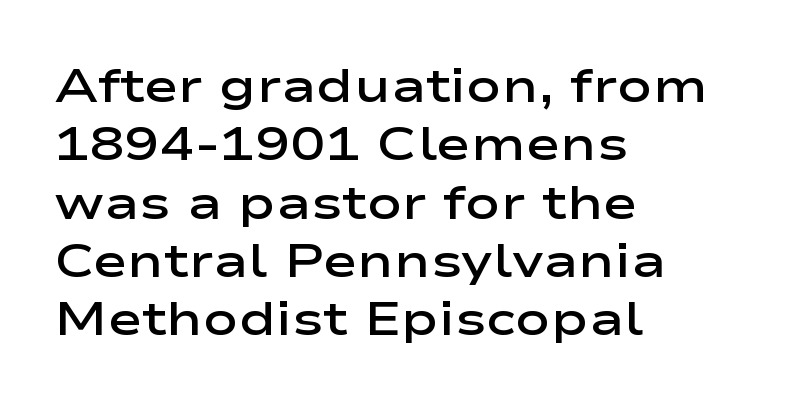
Q: Is the text bold? A: Semi-bold.
Q: Is the text italic (slanted)? A: No, it is upright.
Q: Is the typeface a serif or a sans-serif typeface? A: Sans-serif.
Q: Is the text underlined? A: No.
Q: How is the paragraph aligned? A: Left-aligned.
Q: Is the spacing between letters normal or unusually wide? A: Normal.
Q: Width (condensed, normal, or wide)? A: Wide.
Q: Stroke contrast? A: Low.
Q: x-height? A: Medium.
Q: Monospaced? A: No.
